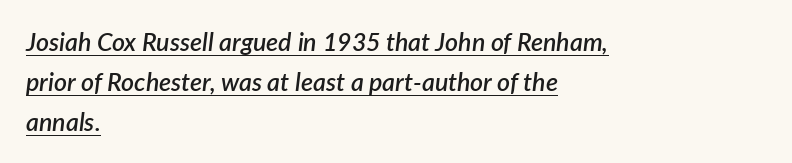
{"italic": "yes", "lean": "right", "slant_degrees": 7, "bold": "semi", "underline": "yes", "align": "left", "line_spacing": "normal", "line_spacing_ratio": 1.6, "letter_spacing": "normal", "letter_spacing_em": 0.0, "glyph_px": 25}
